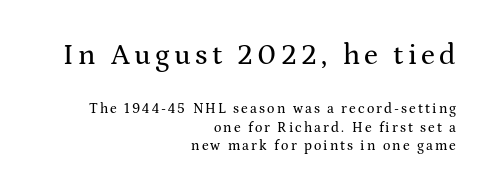
The image shows 29 px wide serif type, upright; set right-aligned, normal line spacing (1.32x), not underlined; the first (top) block is 2.07x larger; medium stroke contrast and a medium x-height.
